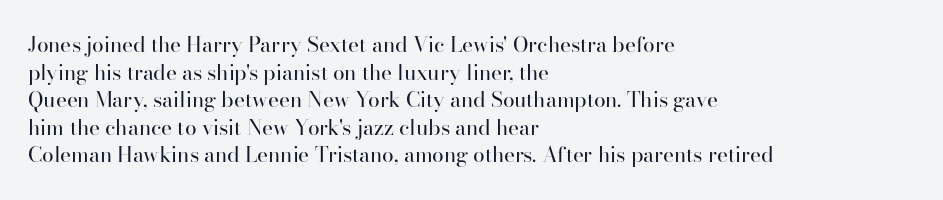
Q: Is the text bold? A: No.
Q: Is the text italic (slanted)? A: No, it is upright.
Q: Is the text underlined? A: No.
Q: How is the paragraph aligned? A: Left-aligned.
Q: Is the spacing between letters normal or unusually wide? A: Normal.
Q: Is the spacing between lines tight, normal or loose? A: Normal.
